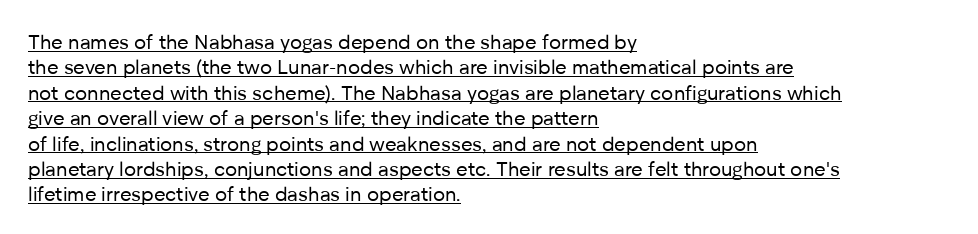
{"italic": "no", "bold": "no", "underline": "yes", "align": "left", "line_spacing": "normal", "line_spacing_ratio": 1.27, "letter_spacing": "normal", "letter_spacing_em": 0.0, "glyph_px": 20}
